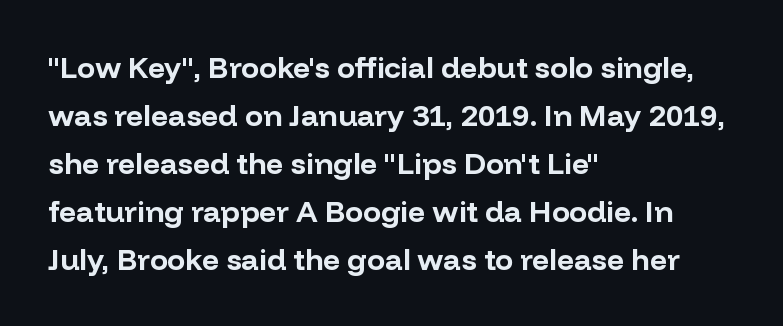
Q: Is the text bold? A: Yes.
Q: Is the text italic (slanted)? A: No, it is upright.
Q: Is the typeface a serif or a sans-serif typeface? A: Sans-serif.
Q: Is the text underlined? A: No.
Q: How is the paragraph aligned? A: Left-aligned.
Q: Is the spacing between letters normal or unusually wide? A: Normal.
Q: Is the spacing between lines tight, normal or loose? A: Normal.
Q: Width (condensed, normal, or wide)? A: Normal.
Q: Stroke contrast? A: Low.
Q: x-height? A: Medium.
Q: Monospaced? A: No.
